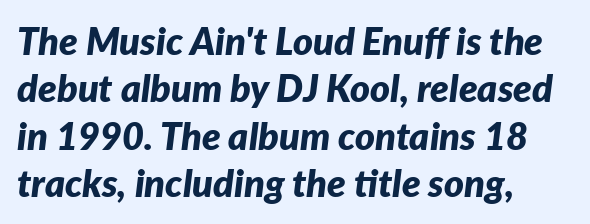
The image shows 38 px bold type, italic (leaning right); set left-aligned, normal line spacing (1.25x), normal letter spacing, not underlined; low stroke contrast and a medium x-height.
